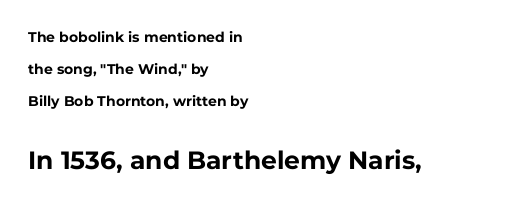
Q: Is the text bold? A: Yes.
Q: Is the text italic (slanted)? A: No, it is upright.
Q: Is the text underlined? A: No.
Q: How is the paragraph aligned? A: Left-aligned.
Q: Is the spacing between letters normal or unusually wide? A: Normal.
Q: Is the spacing between lines tight, normal or loose? A: Loose.
Q: Which block of text is set in a larger size, the first (top) or the second (bottom)? A: The second (bottom) one.
